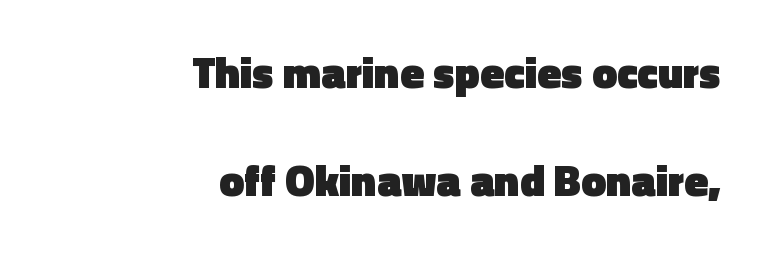
Beneath every word, the page is bare. The face used here has the dense, thick strokes of a bold. The paragraph has a hard right edge and a soft left edge. Is there any slant? The stems are plumb. If you measured baseline to baseline, you'd find a long distance. Nope, no serifs anywhere on these letters.
